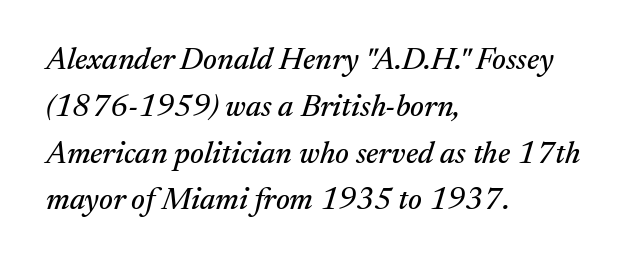
The image shows 31 px serif type, italic (leaning right); set left-aligned, normal line spacing (1.51x), normal letter spacing, not underlined; medium stroke contrast and a medium x-height.
